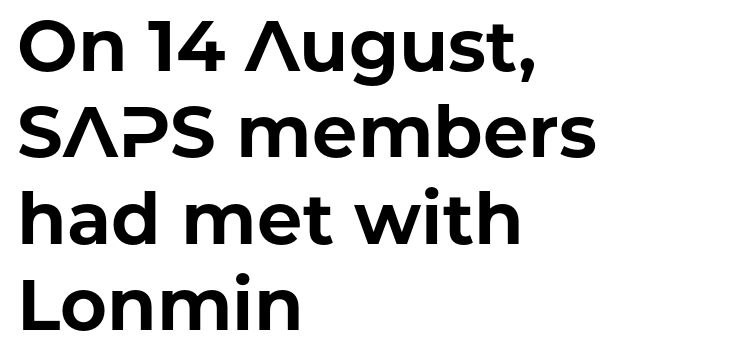
The image shows 72 px bold sans-serif type, upright; set left-aligned, line spacing 1.2x, normal letter spacing, not underlined; low stroke contrast and a medium x-height.
